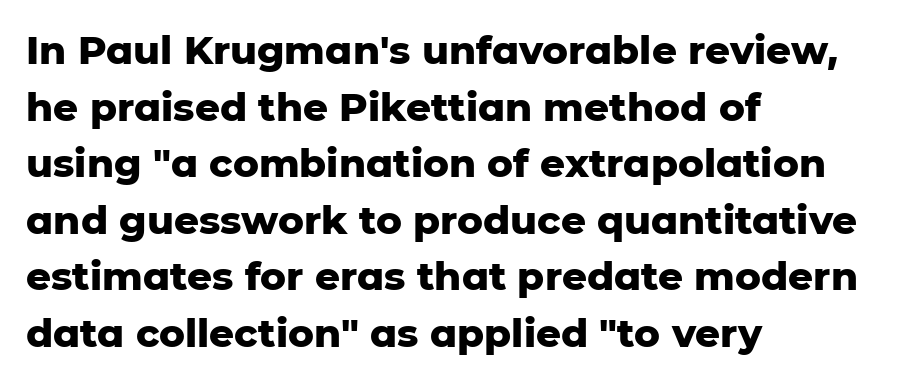
{"serif": "no", "italic": "no", "bold": "yes", "weight": "heavy", "width": "normal", "stroke_contrast": "low", "x_height": "medium", "monospaced": "no", "underline": "no", "align": "left", "line_spacing": "normal", "line_spacing_ratio": 1.45, "letter_spacing": "normal", "letter_spacing_em": 0.0, "glyph_px": 39}
